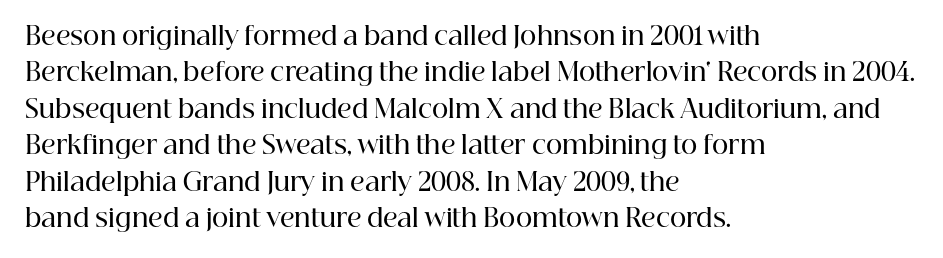
Q: Is the text bold? A: Semi-bold.
Q: Is the text italic (slanted)? A: No, it is upright.
Q: Is the text underlined? A: No.
Q: How is the paragraph aligned? A: Left-aligned.
Q: Is the spacing between letters normal or unusually wide? A: Normal.
Q: Is the spacing between lines tight, normal or loose? A: Normal.
